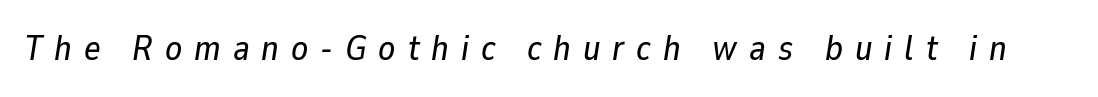
How are the letters spaced? Widely, with obvious added tracking. Italic? Definitely — the glyphs are oblique. Is this a fixed-width face? No — the glyphs have proportional, varying widths. Type without underlining.
